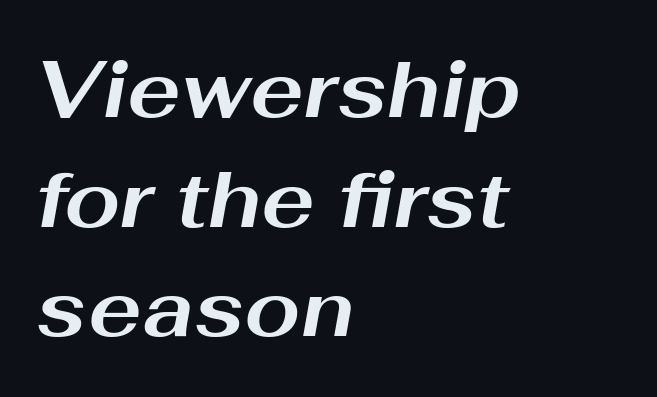
Glyph-to-glyph distance matches everyday printed text. Horizontally, the lines are justified to the leading edge only. Notice how descenders clear the ascenders below comfortably — that's standard leading. Designer's note — italics engaged. Descenders are the only things crossing below the line. Here the designer chose a conventional face with non-uniform glyph widths.
